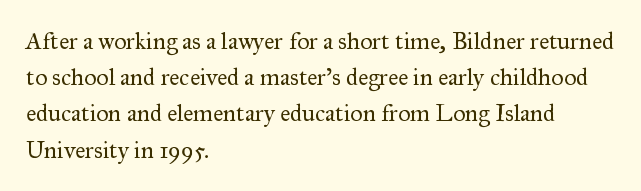
Default kerning and tracking; the words read as compact shapes. Tall strokes in this sample are plumb rather than angled. This rendering uses left alignment, leaving the right contour irregular. Students, observe: this is what conventionally led text looks like. Each stroke keeps to a modest, everyday thickness or less. Honestly, there is no underline to notice here at all.
